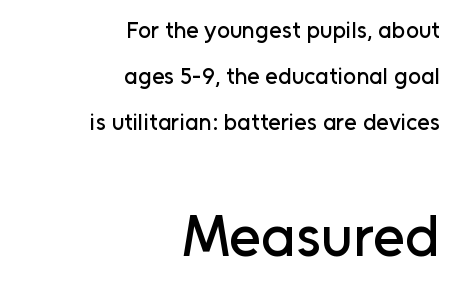
{"serif": "no", "italic": "no", "width": "normal", "stroke_contrast": "low", "x_height": "medium", "monospaced": "no", "underline": "no", "align": "right", "line_spacing": "loose", "line_spacing_ratio": 2.0, "letter_spacing": "normal", "letter_spacing_em": 0.0, "larger_block": "second", "size_ratio": 2.52, "glyph_px": 58}
